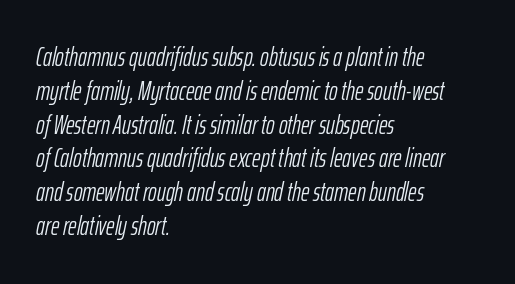
Q: Is the text bold? A: No.
Q: Is the text italic (slanted)? A: Yes, it leans right by about 12 degrees.
Q: Is the text underlined? A: No.
Q: How is the paragraph aligned? A: Left-aligned.
Q: Is the spacing between letters normal or unusually wide? A: Normal.
Q: Is the spacing between lines tight, normal or loose? A: Normal.
